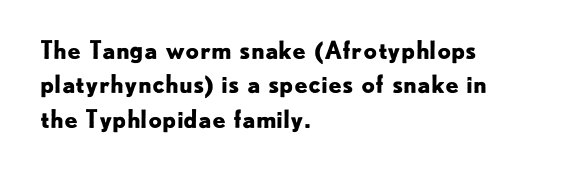
The passage shown is emphatically bold. The space directly below the letters is spotless. Italic? Not at all — the glyphs are vertical. The block of text has a typical density, with ordinary space between rows.
